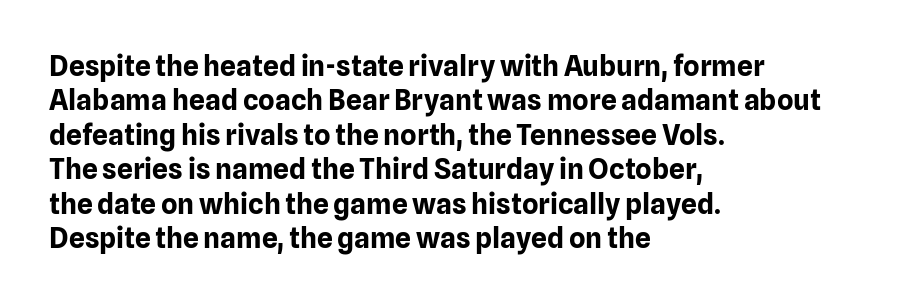
{"serif": "no", "italic": "no", "bold": "yes", "weight": "bold", "width": "normal", "stroke_contrast": "low", "x_height": "medium", "monospaced": "no", "underline": "no", "align": "left", "line_spacing_ratio": 1.23, "letter_spacing": "normal", "letter_spacing_em": 0.0, "glyph_px": 28}
